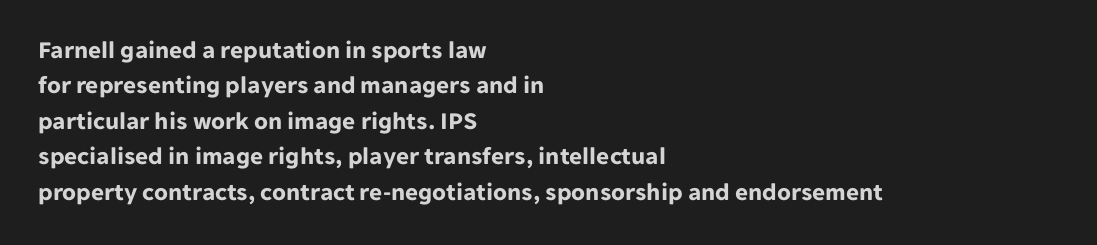
The image shows 25 px bold type, upright; set left-aligned, normal line spacing (1.42x), normal letter spacing, not underlined.
